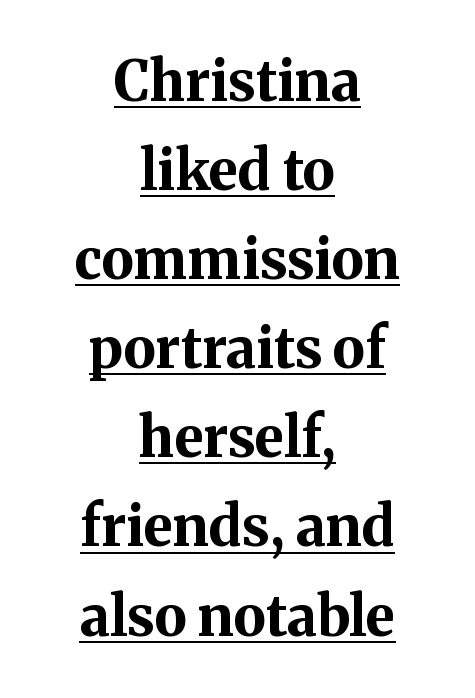
This sample has the flowing, uneven cadence of proportional lettering. Rendered with straight, roman letterforms. A student would call this center alignment; a typographer would say set centered. Observe the serifs anchoring each vertical stroke in this sample.
